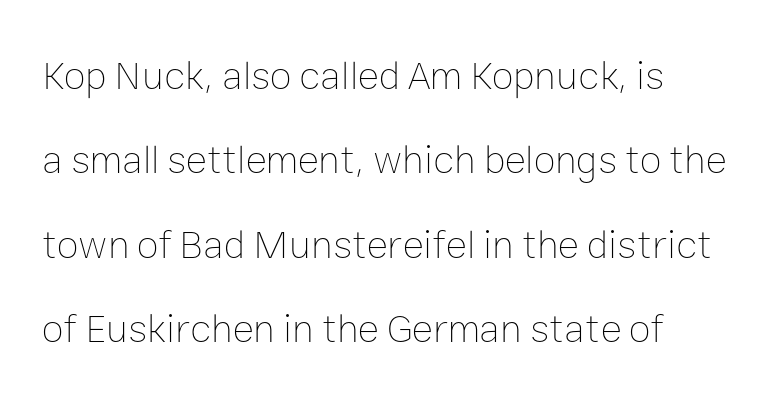
One glance says open: line gaps are wider than usual. Caption: face not bold, strokes unweighted. A typesetter would call this proportional, since set widths differ per character. The font's upright variant was chosen for this text.
